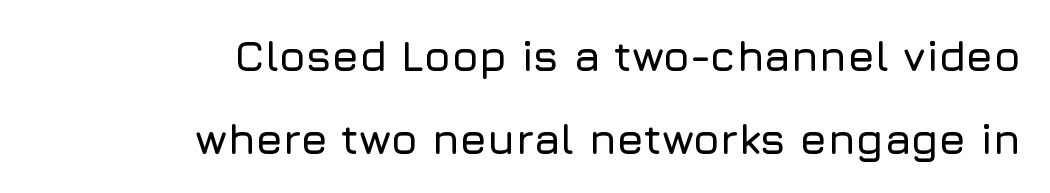
The image shows 43 px sans-serif type, upright; set right-aligned, loose line spacing (1.93x), normal letter spacing, not underlined; low stroke contrast and a medium x-height.
